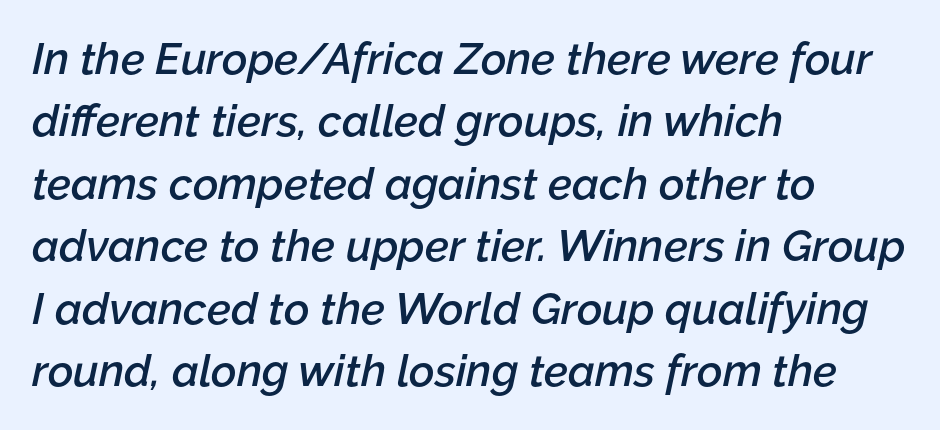
Q: Is the text bold? A: Semi-bold.
Q: Is the text italic (slanted)? A: Yes, it leans right by about 12 degrees.
Q: Is the text underlined? A: No.
Q: How is the paragraph aligned? A: Left-aligned.
Q: Is the spacing between letters normal or unusually wide? A: Normal.
Q: Is the spacing between lines tight, normal or loose? A: Normal.
Q: Width (condensed, normal, or wide)? A: Normal.
Q: Stroke contrast? A: Low.
Q: x-height? A: Medium.
Q: Monospaced? A: No.
